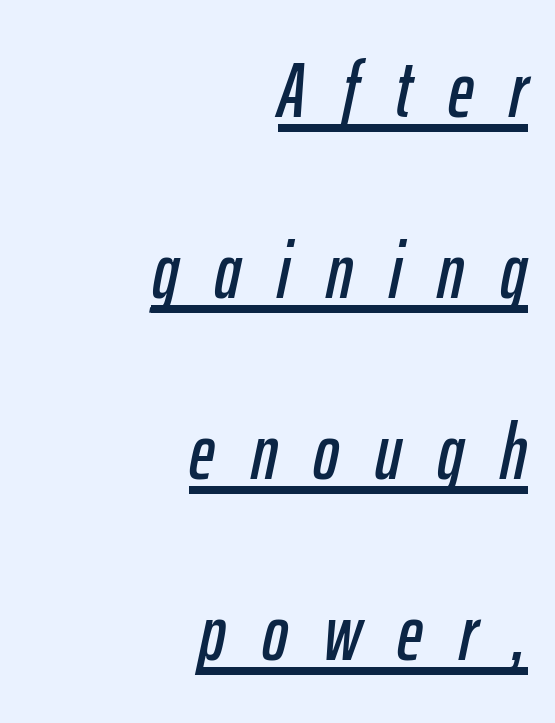
Teacher's note: observe the even right margin — that is flush-right alignment. The face used here is proportionally spaced, like ordinary book or web type. The vertical gap from one line to the next is large. Looks like someone drew a line under every word here. The letterforms stand isolated, each surrounded by extra space.
